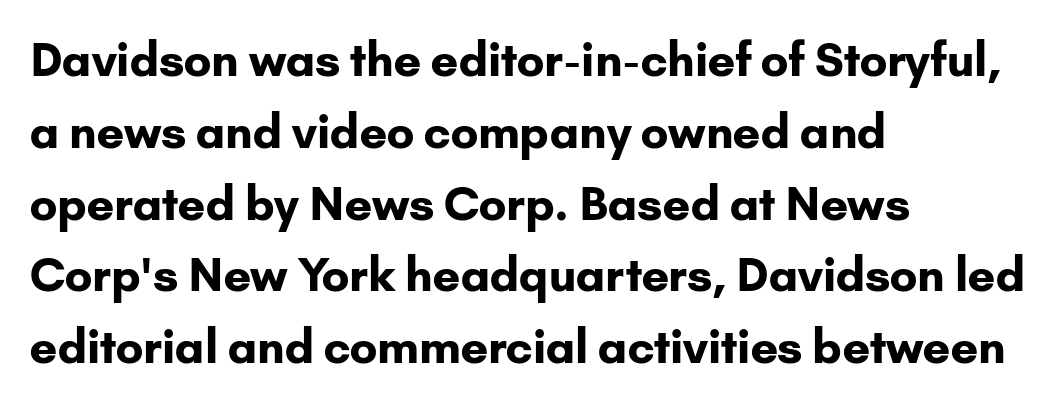
{"serif": "no", "italic": "no", "bold": "yes", "weight": "bold", "width": "normal", "stroke_contrast": "low", "x_height": "small", "monospaced": "no", "underline": "no", "align": "left", "line_spacing": "normal", "line_spacing_ratio": 1.56, "letter_spacing": "normal", "letter_spacing_em": 0.0, "glyph_px": 46}
